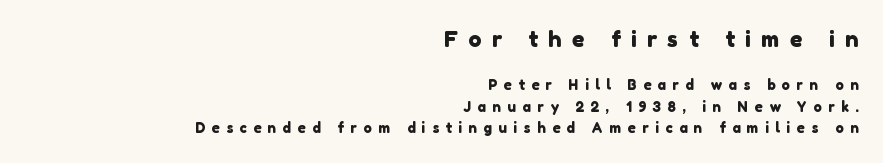
Block one is the big one; block two sits smaller underneath. Vertical spacing — default. A student would call this right alignment; a typographer would say flush right, rag left. The foot of each line stays bare and open. Does extra space separate the letters? Yes, quite a lot of it.
